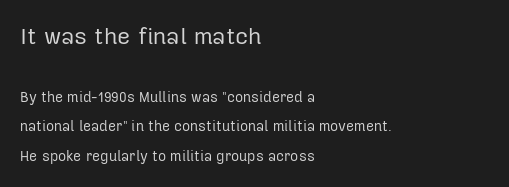
{"italic": "no", "bold": "no", "underline": "no", "align": "left", "line_spacing": "loose", "line_spacing_ratio": 2.11, "letter_spacing": "normal", "letter_spacing_em": 0.0, "larger_block": "first", "size_ratio": 1.64, "glyph_px": 23}
